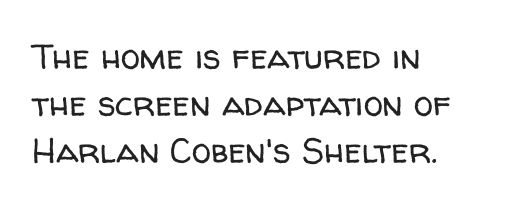
A roman cut, with each character standing at attention. Honestly, the row spacing looks completely unremarkable. Check the space under the baseline: it is left empty. Characters follow at the spacing the type designer built in.
